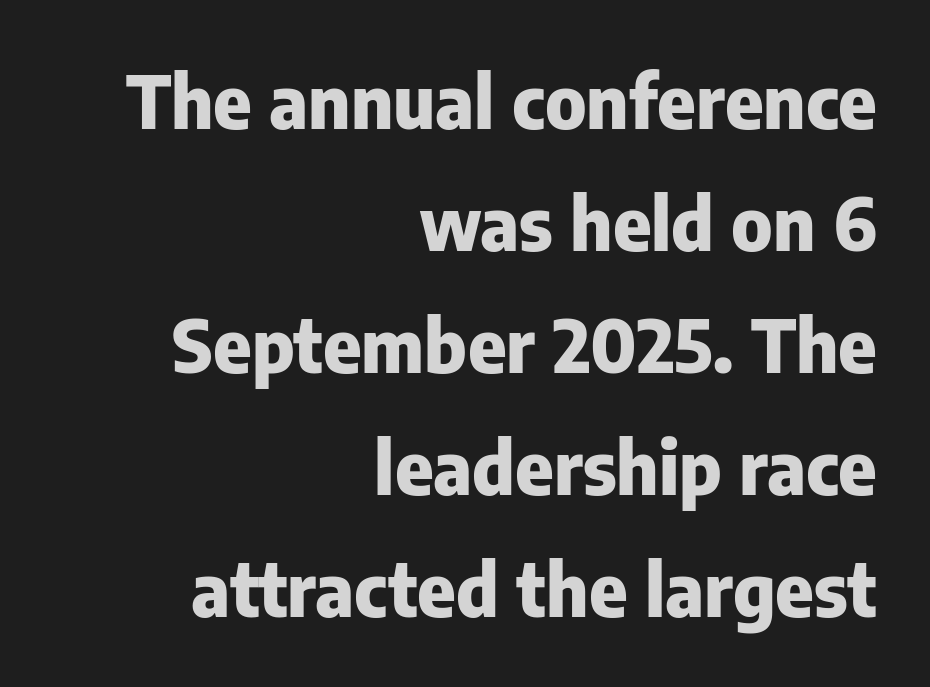
The image shows 73 px heavy sans-serif type, upright; set right-aligned, normal line spacing (1.67x), normal letter spacing, not underlined; low stroke contrast and a medium x-height.
